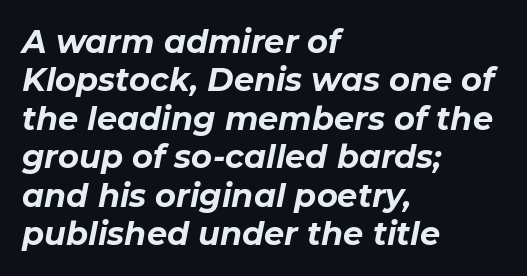
Q: Is the text bold? A: Yes.
Q: Is the text italic (slanted)? A: Yes, it leans right by about 11 degrees.
Q: Is the text underlined? A: No.
Q: How is the paragraph aligned? A: Left-aligned.
Q: Is the spacing between letters normal or unusually wide? A: Normal.
Q: Width (condensed, normal, or wide)? A: Normal.
Q: Stroke contrast? A: Low.
Q: x-height? A: Medium.
Q: Monospaced? A: No.
